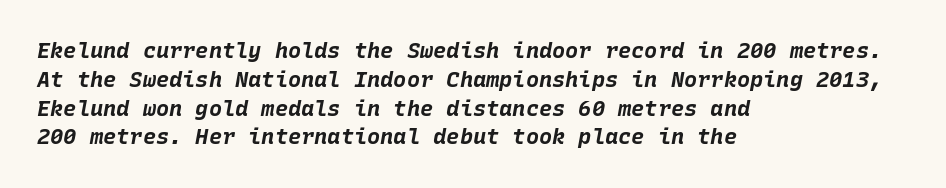
{"italic": "yes", "lean": "right", "slant_degrees": 10, "bold": "yes", "underline": "no", "align": "left", "line_spacing": "normal", "line_spacing_ratio": 1.31, "letter_spacing": "normal", "letter_spacing_em": 0.0, "glyph_px": 22}
